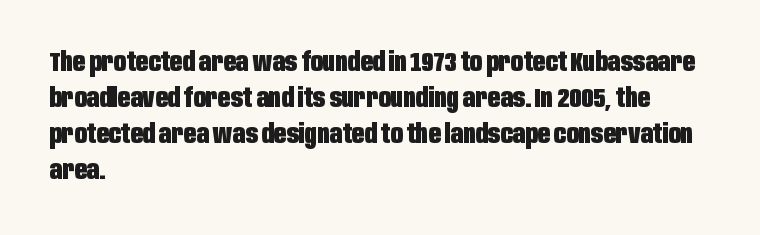
Is there much room between lines? A standard amount, neither cramped nor airy. This rendering features lettering with no underline. The typography opts for an upright posture over an oblique one. Standard letterfit; no display-style spreading of the glyphs. Line starts are locked; line ends wander. Heavy-handed strokes throughout: this text is bold.
